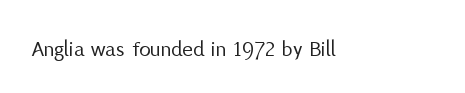
Q: Is the text bold? A: No.
Q: Is the text italic (slanted)? A: No, it is upright.
Q: Is the text underlined? A: No.
Q: Is the spacing between letters normal or unusually wide? A: Normal.
